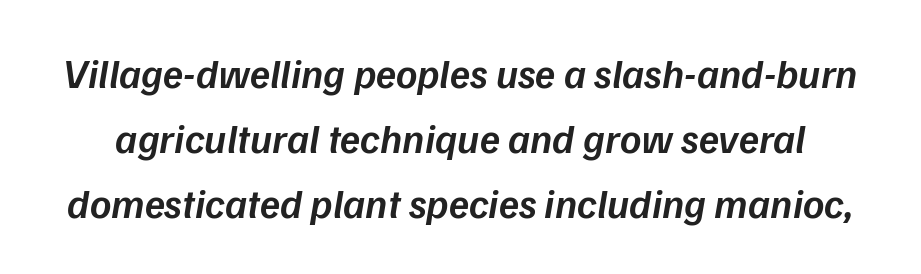
Q: Is the text bold? A: Semi-bold.
Q: Is the text italic (slanted)? A: Yes, it leans right by about 9 degrees.
Q: Is the text underlined? A: No.
Q: Is the spacing between letters normal or unusually wide? A: Normal.
Q: Is the spacing between lines tight, normal or loose? A: Normal.
Q: Width (condensed, normal, or wide)? A: Normal.
Q: Stroke contrast? A: Low.
Q: x-height? A: Medium.
Q: Monospaced? A: No.
